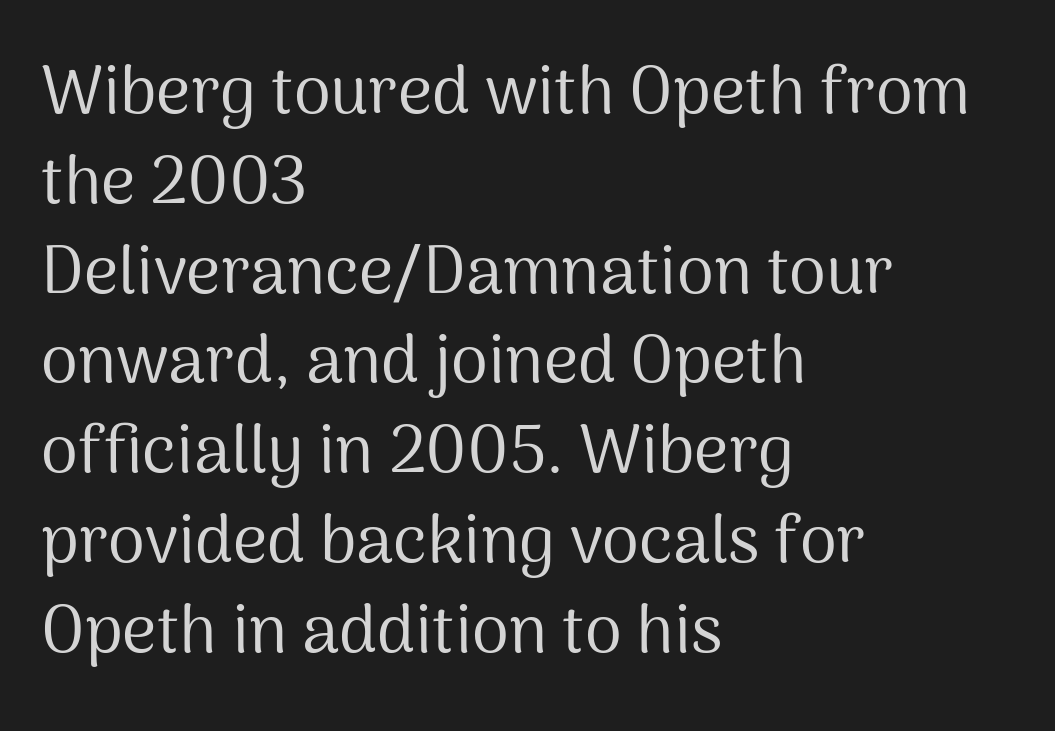
The image shows 67 px regular-weight sans-serif type, upright; set left-aligned, normal line spacing (1.34x), normal letter spacing, not underlined; medium stroke contrast and a medium x-height.
